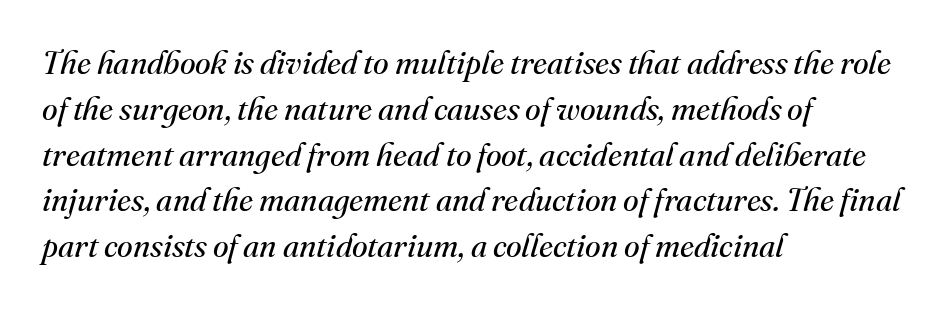
Nobody drew a line under any word here. This sample uses an oblique cut, with every glyph tilted off the vertical. No extra tracking has been applied to these lines. You can tell from the footed stems that serif type was used. Reading down the column, the eye jumps a familiar distance to each next line. Here the designer chose a conventional face with non-uniform glyph widths.
